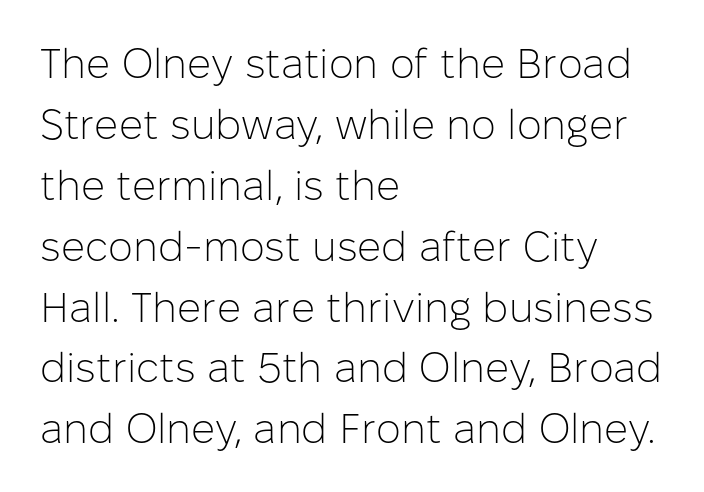
The image shows 42 px light sans-serif type, upright; set left-aligned, normal line spacing (1.45x), normal letter spacing, not underlined; low stroke contrast and a medium x-height.
